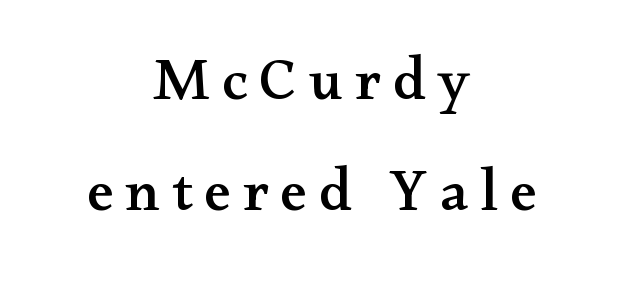
Horizontal alignment here is central, giving a formal, balanced look. Italic: no, the glyphs are upright roman. Yep, those are serifs on the letters. Inter-character spacing is expanded well beyond the font's built-in metrics. Proportional: the letters do not fall into vertical columns. Lines of text with bare space underneath.
